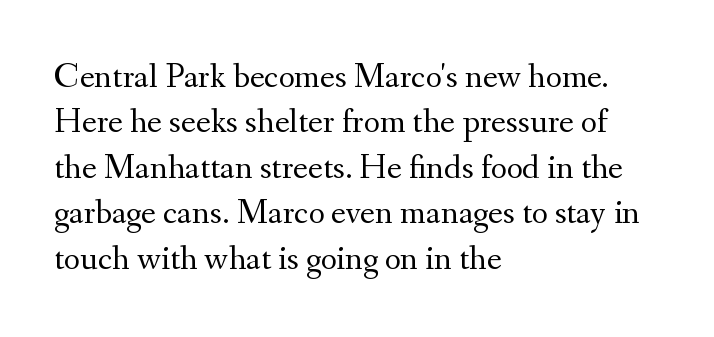
Q: Is the text bold? A: No.
Q: Is the text italic (slanted)? A: No, it is upright.
Q: Is the typeface a serif or a sans-serif typeface? A: Serif.
Q: Is the text underlined? A: No.
Q: How is the paragraph aligned? A: Left-aligned.
Q: Is the spacing between letters normal or unusually wide? A: Normal.
Q: Is the spacing between lines tight, normal or loose? A: Normal.
Q: Width (condensed, normal, or wide)? A: Normal.
Q: Stroke contrast? A: Medium.
Q: x-height? A: Small.
Q: Monospaced? A: No.
